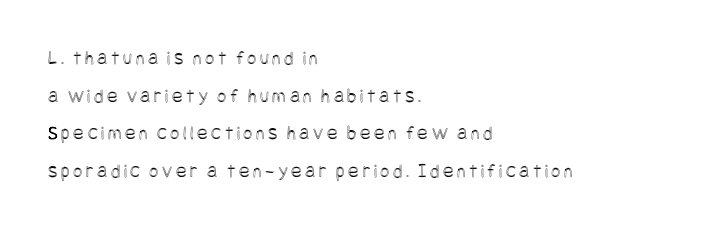
The paragraph shown leans on its left margin. Type without underlining. Italic? Not at all — the glyphs are vertical.
